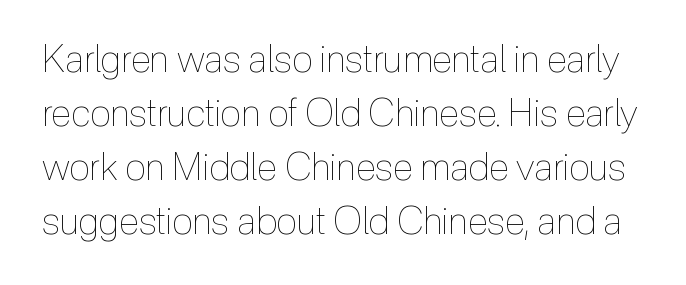
{"italic": "no", "bold": "no", "weight": "thin", "width": "condensed", "x_height": "medium", "monospaced": "no", "underline": "no", "line_spacing": "normal", "line_spacing_ratio": 1.42, "letter_spacing": "normal", "letter_spacing_em": 0.0, "glyph_px": 38}
